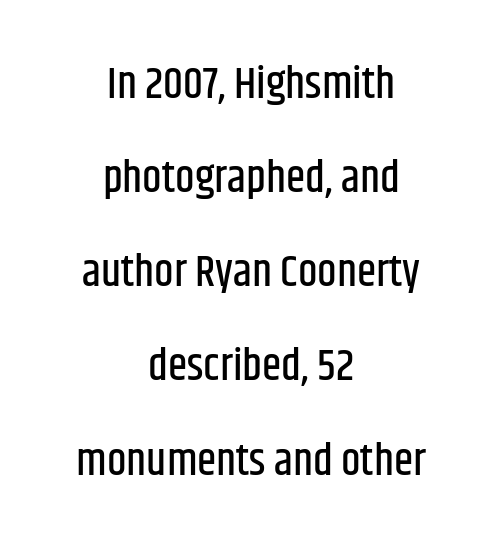
You could fit nearly another row in the gap between these rows. The specimen reads as upright at a glance. The words here are not underlined. The face used here is a sans, in the tradition of grotesques and geometrics.
